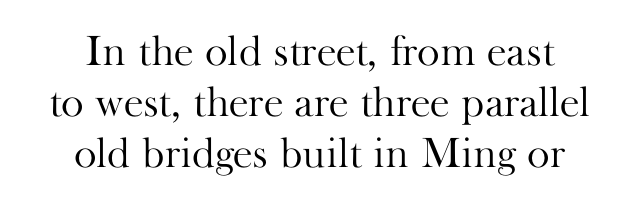
Typographically, this falls in the serif category. Short note: letters normally spaced. Each letter keeps its own natural width here, so spacing adapts to shape. Compared with a flush-left layout, this one balances lines on the center instead. The zone under the glyphs is completely vacant. Posture: straight, roman, zero tilt.
